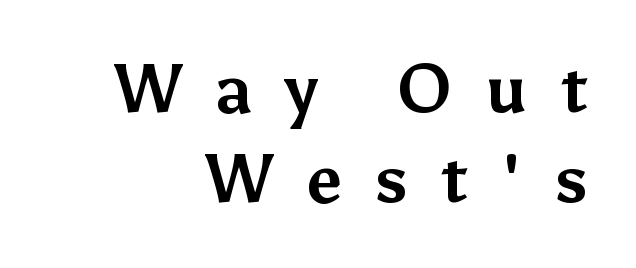
Does the lettering tilt? It doesn't — this is upright. Short note: letters widely spaced. Where is the straight margin? On the right. This block has exactly the height ordinary leading produces. Classification — sans serif. Think of a printed novel: that variable character pitch is what you see here.
